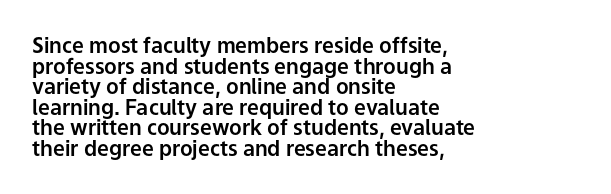
Line spacing here is tight. Glyph-to-glyph distance matches everyday printed text. Visually the block forms a straight wall on the left and a jagged coastline on the right. The type sits square on the baseline with zero lean.
